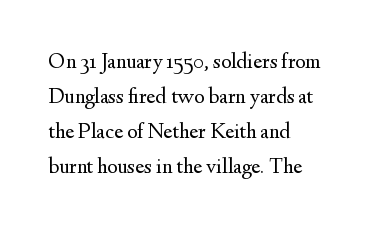
Every stem runs plumb, perpendicular to the baseline. Ink coverage per letter is moderate at most. Does extra space separate the letters? No, they use regular spacing. Line starts are locked; line ends wander. If you measured baseline to baseline, you'd find a middling distance.
